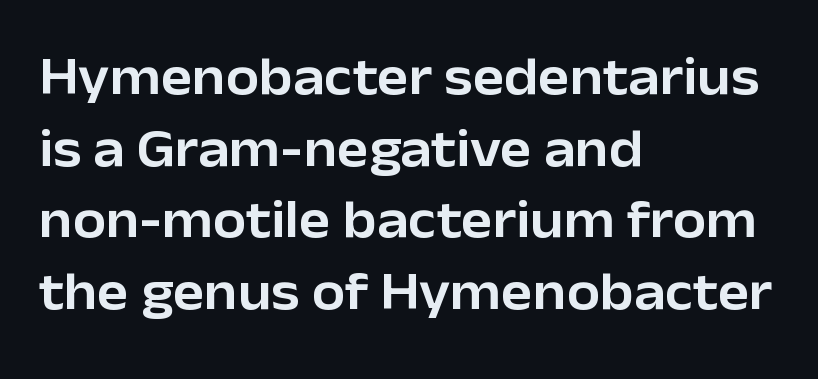
{"serif": "no", "italic": "no", "width": "normal", "stroke_contrast": "low", "x_height": "medium", "monospaced": "no", "underline": "no", "align": "left", "line_spacing": "normal", "line_spacing_ratio": 1.35, "letter_spacing": "normal", "letter_spacing_em": 0.0, "glyph_px": 53}
